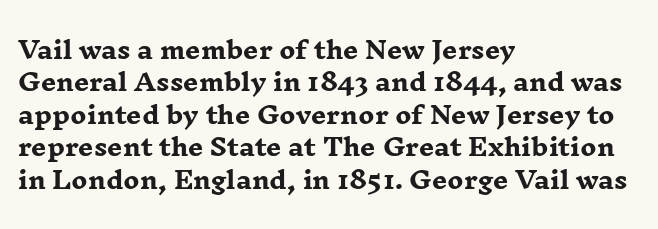
{"italic": "no", "bold": "yes", "underline": "no", "align": "left", "line_spacing": "normal", "line_spacing_ratio": 1.35, "letter_spacing": "normal", "letter_spacing_em": 0.0, "glyph_px": 24}
